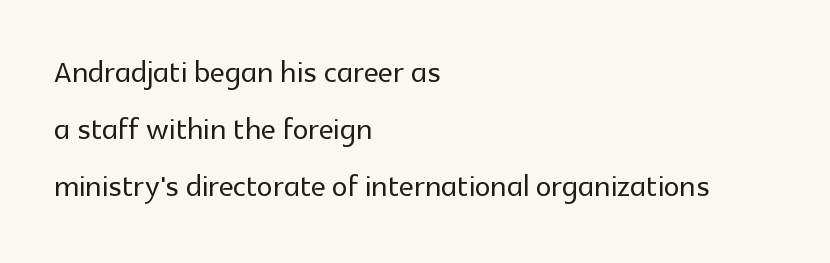
{"serif": "no", "italic": "no", "width": "normal", "x_height": "medium", "monospaced": "no", "underline": "no", "align": "left", "line_spacing": "normal", "line_spacing_ratio": 1.43, "letter_spacing": "normal", "letter_spacing_em": 0.0, "glyph_px": 40}
